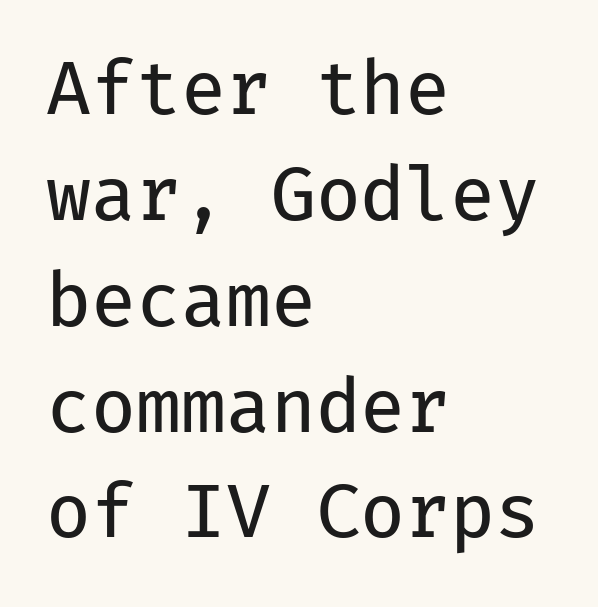
The image shows 73 px regular-weight sans-serif type, upright, monospaced; set left-aligned, normal line spacing (1.45x), normal letter spacing, not underlined; low stroke contrast and a medium x-height.
